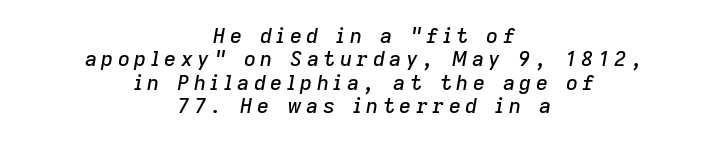
{"italic": "yes", "lean": "right", "slant_degrees": 9, "underline": "no", "align": "center", "line_spacing": "tight", "line_spacing_ratio": 1.11, "letter_spacing": "wide", "letter_spacing_em": 0.21, "glyph_px": 21}
